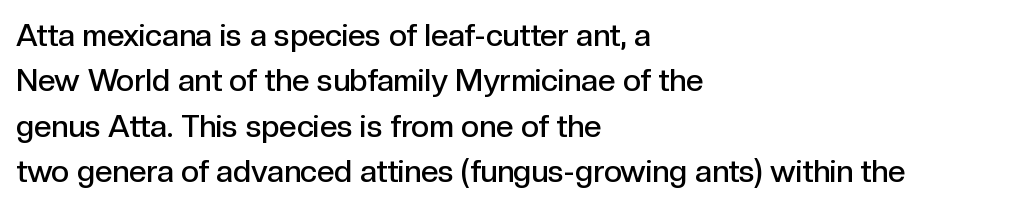
{"serif": "no", "italic": "no", "bold": "semi", "weight": "semibold", "width": "normal", "x_height": "medium", "monospaced": "no", "underline": "no", "align": "left", "line_spacing": "normal", "line_spacing_ratio": 1.46, "letter_spacing": "normal", "letter_spacing_em": 0.0, "glyph_px": 31}
